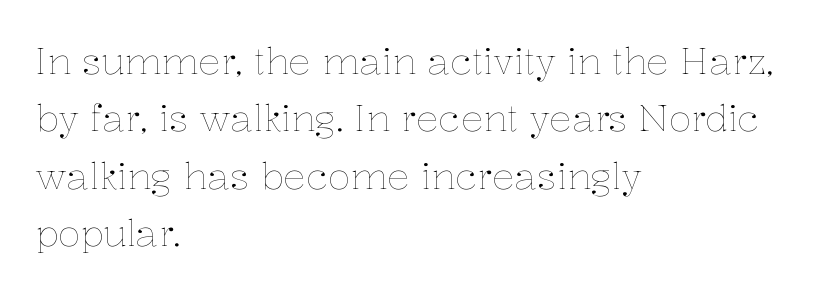
Q: Is the text bold? A: No.
Q: Is the text italic (slanted)? A: No, it is upright.
Q: Is the text underlined? A: No.
Q: How is the paragraph aligned? A: Left-aligned.
Q: Is the spacing between letters normal or unusually wide? A: Normal.
Q: Is the spacing between lines tight, normal or loose? A: Normal.
Q: Width (condensed, normal, or wide)? A: Normal.
Q: Stroke contrast? A: Low.
Q: x-height? A: Medium.
Q: Monospaced? A: No.
